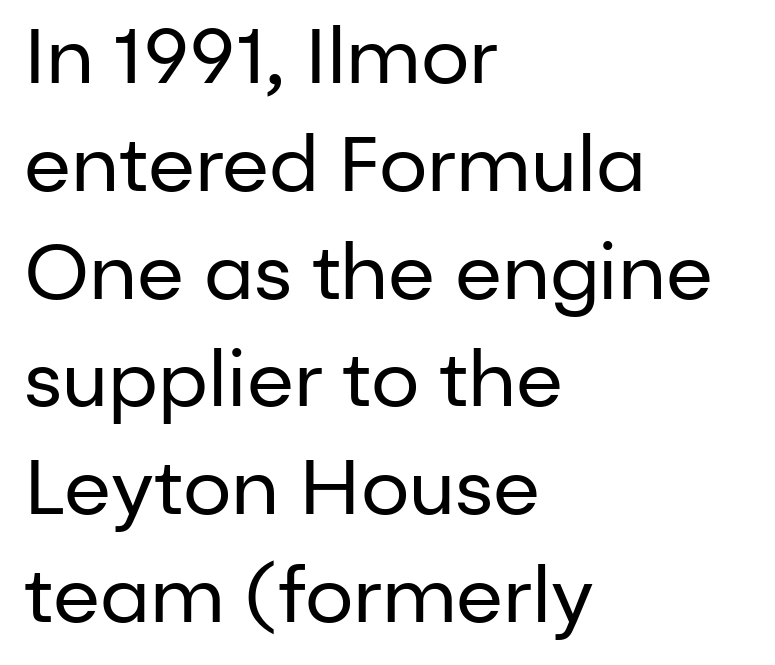
The image shows 77 px regular-weight sans-serif type, upright; set left-aligned, normal line spacing (1.4x), normal letter spacing, not underlined; low stroke contrast and a medium x-height.
